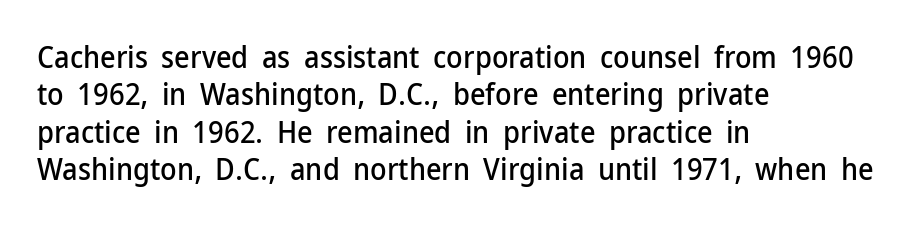
{"serif": "no", "italic": "no", "width": "normal", "stroke_contrast": "low", "x_height": "medium", "monospaced": "no", "underline": "no", "align": "left", "line_spacing": "normal", "line_spacing_ratio": 1.25, "letter_spacing": "normal", "letter_spacing_em": 0.0, "glyph_px": 30}
